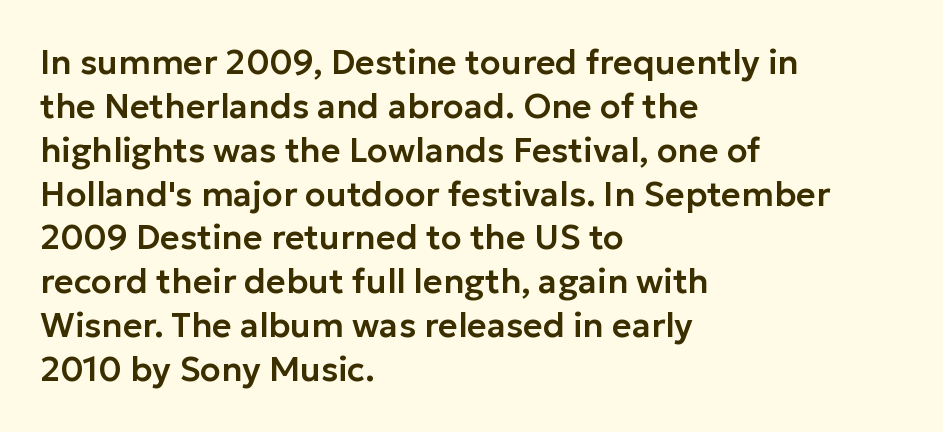
Italic: no, the glyphs are upright roman. The space beneath each line is pristine and unruled. Summary of vertical rhythm: regular, with standard interline spacing. These lines are composed in type without serifs. Visually the block forms a straight wall on the left and a jagged coastline on the right. Proportional: the letters do not fall into vertical columns.
